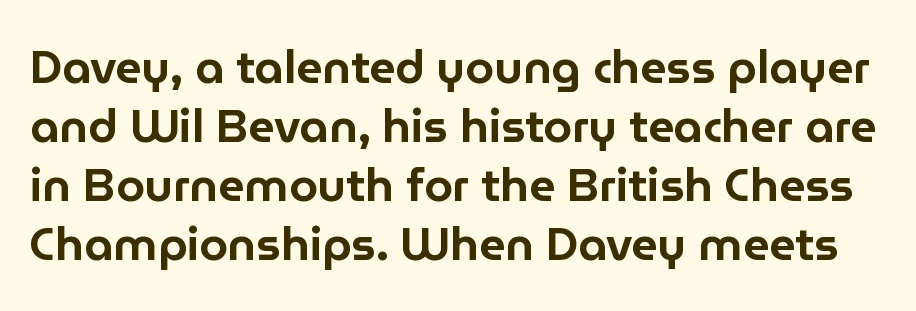
{"serif": "no", "italic": "no", "width": "normal", "stroke_contrast": "low", "x_height": "medium", "monospaced": "no", "underline": "no", "line_spacing": "normal", "line_spacing_ratio": 1.28, "letter_spacing": "normal", "letter_spacing_em": 0.0, "glyph_px": 46}
